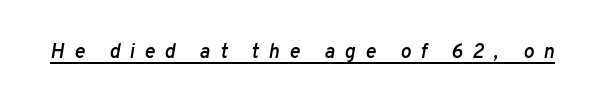
The image shows 20 px text type, italic (leaning right); set unusually wide letter spacing (+0.49 em), underlined.
